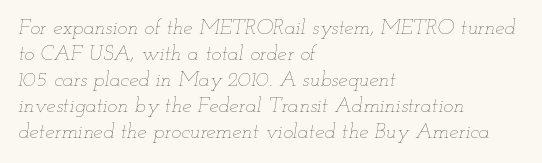
The font's italic variant was chosen for this text. Decoration check: the copy has no underline. The font sits on the lighter half of the weight spectrum, regular included. The ragged edge is on the right, which tells us the setting is flush left. The rendering keeps characters at their native spacing.
